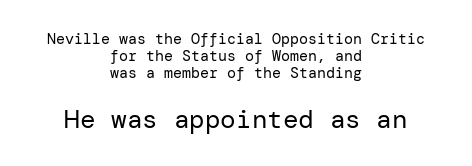
{"italic": "no", "bold": "no", "underline": "no", "align": "center", "line_spacing": "tight", "line_spacing_ratio": 1.15, "letter_spacing": "normal", "letter_spacing_em": 0.0, "larger_block": "second", "size_ratio": 1.73, "glyph_px": 26}
